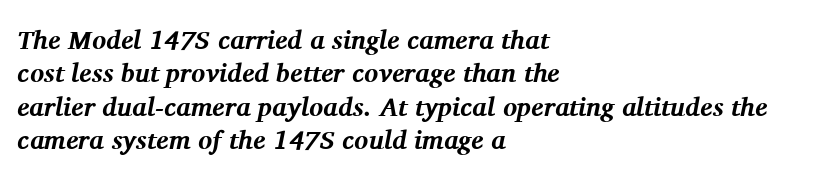
How would I describe the line gaps? Plain and ordinary. Standard letterfit; no display-style spreading of the glyphs. The face used here has a pronounced slope to its letters. The words here are not underlined. The letters are bold, with thick, heavy strokes. Alignment: flush left.
